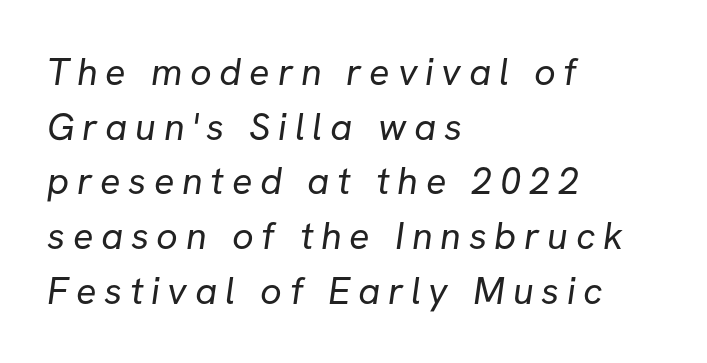
The image shows 38 px regular-weight sans-serif type; set left-aligned, normal line spacing (1.44x), unusually wide letter spacing (+0.2 em), not underlined; low stroke contrast and a medium x-height.
